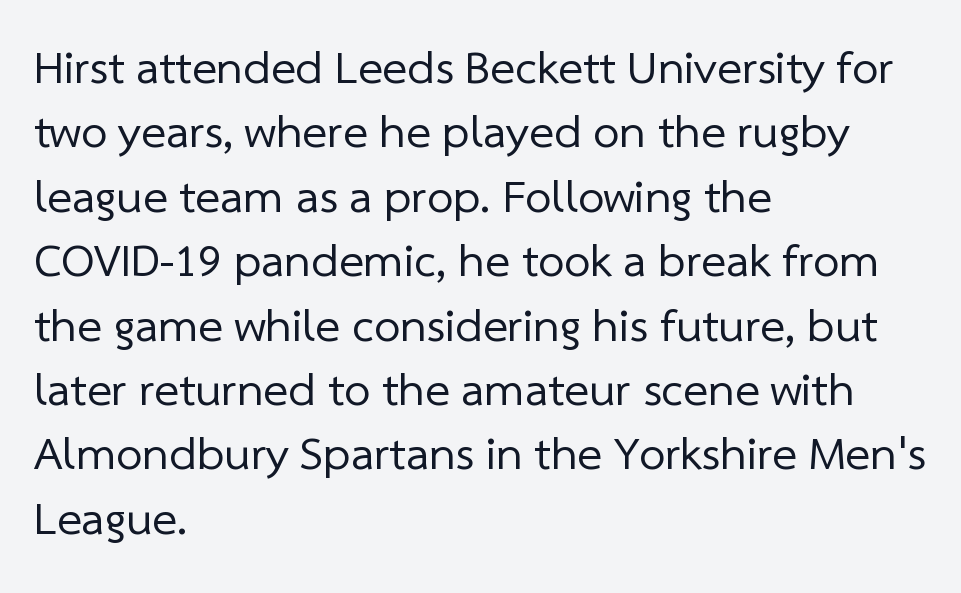
The image shows 47 px regular-weight sans-serif type; set left-aligned, normal line spacing (1.37x), normal letter spacing, not underlined; low stroke contrast and a medium x-height.
